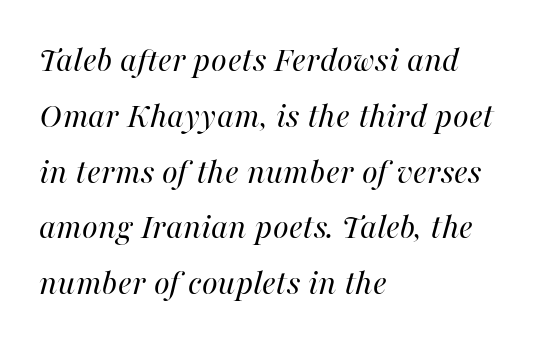
Caption: multi-line text, flush left, ragged right. These lines sit exactly where default settings would place them. Varying glyph widths throughout — classic text-font behaviour. What stands out about the letter spacing? Nothing — it is the standard amount. Quick note: underline off.
